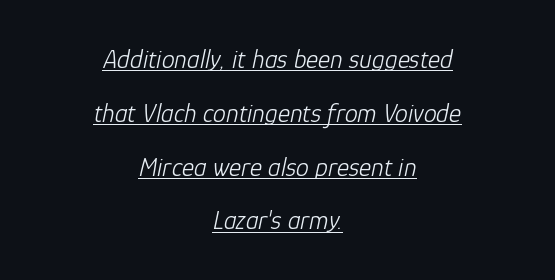
The image shows 26 px text type, italic (leaning right); set centered, loose line spacing (2.07x), normal letter spacing, underlined.
